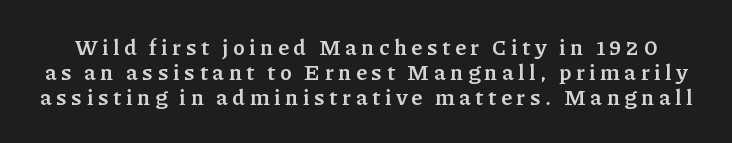
Q: Is the text bold? A: Yes.
Q: Is the text italic (slanted)? A: No, it is upright.
Q: Is the text underlined? A: No.
Q: Is the spacing between letters normal or unusually wide? A: Unusually wide.
Q: Is the spacing between lines tight, normal or loose? A: Tight.
